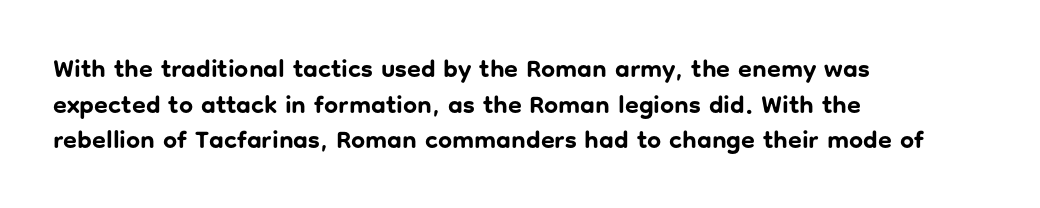
{"italic": "no", "bold": "yes", "underline": "no", "align": "left", "line_spacing": "normal", "line_spacing_ratio": 1.43, "letter_spacing": "normal", "letter_spacing_em": 0.0, "glyph_px": 25}
